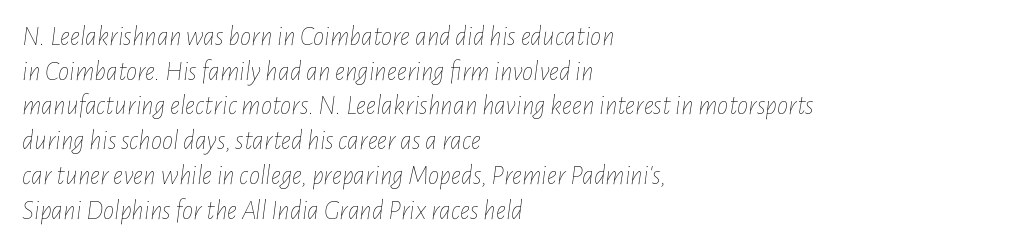
The tracking reads as untouched default to a designer's eye. Is this a heavy cut? Hardly; it is regular or lighter. Underline: absent. Notice how the passage keeps a crisp vertical edge on the left only. Italic? Definitely — the glyphs are oblique. Spacing verdict: proportional, widths tailored to each character.
